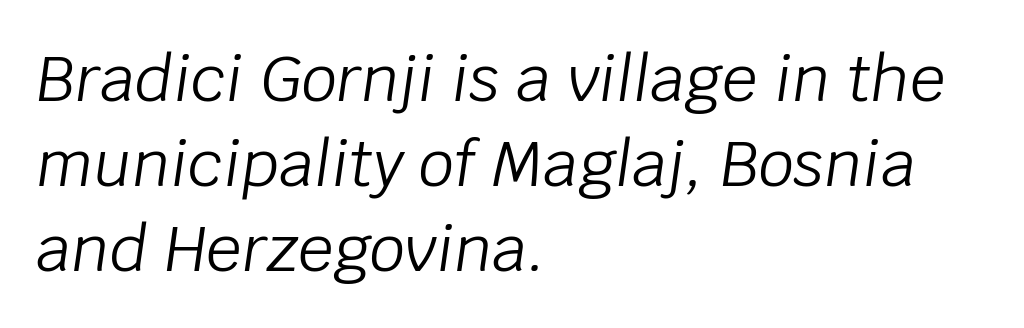
{"italic": "yes", "lean": "right", "slant_degrees": 8, "bold": "no", "weight": "light", "width": "normal", "stroke_contrast": "low", "x_height": "large", "monospaced": "no", "underline": "no", "align": "left", "line_spacing": "normal", "line_spacing_ratio": 1.35, "letter_spacing": "normal", "letter_spacing_em": 0.0, "glyph_px": 63}
